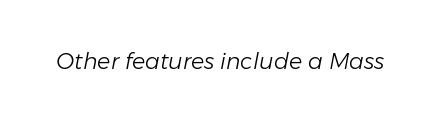
{"italic": "yes", "lean": "right", "slant_degrees": 11, "bold": "no", "underline": "no", "letter_spacing": "normal", "letter_spacing_em": 0.0, "glyph_px": 22}
